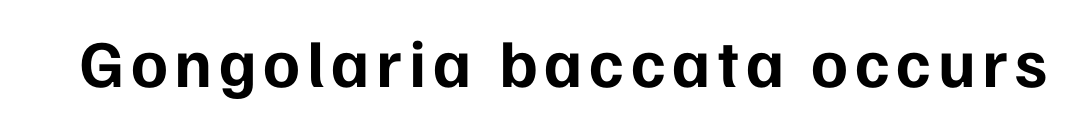
{"serif": "no", "italic": "no", "bold": "yes", "weight": "bold", "width": "normal", "stroke_contrast": "low", "x_height": "medium", "monospaced": "no", "underline": "no", "glyph_px": 67}
